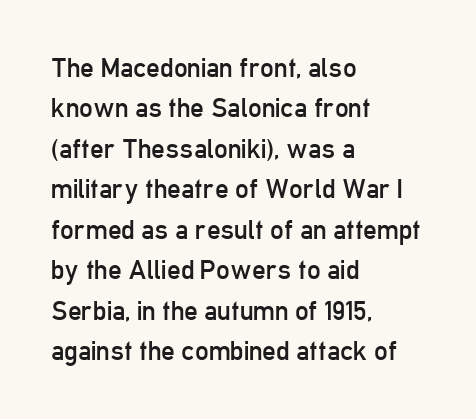
{"italic": "no", "bold": "no", "underline": "no", "align": "left", "line_spacing": "normal", "line_spacing_ratio": 1.5, "letter_spacing": "normal", "letter_spacing_em": 0.0, "glyph_px": 27}
